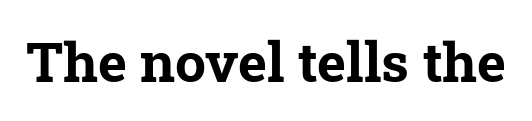
Notice how thick the strokes are: this is what a full bold looks like. You can tell from the footed stems that serif type was used. Between one letter and the next there's only the usual sliver of space. The rendering uses natural spacing where letterforms have individual widths.
